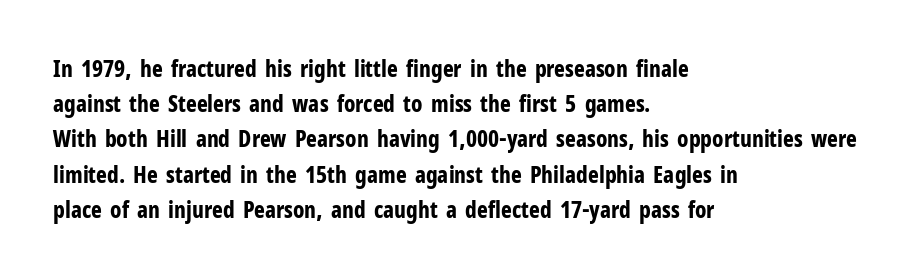
The image shows 23 px bold type, upright; set left-aligned, normal line spacing (1.53x), normal letter spacing, not underlined.
